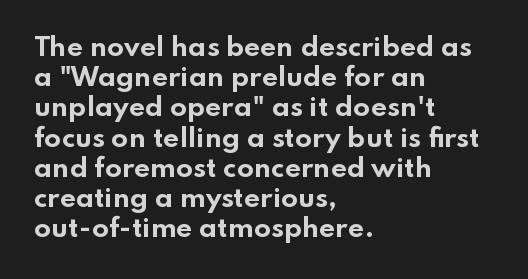
{"italic": "no", "bold": "yes", "underline": "no", "align": "left", "line_spacing_ratio": 1.21, "letter_spacing": "normal", "letter_spacing_em": 0.0, "glyph_px": 25}
